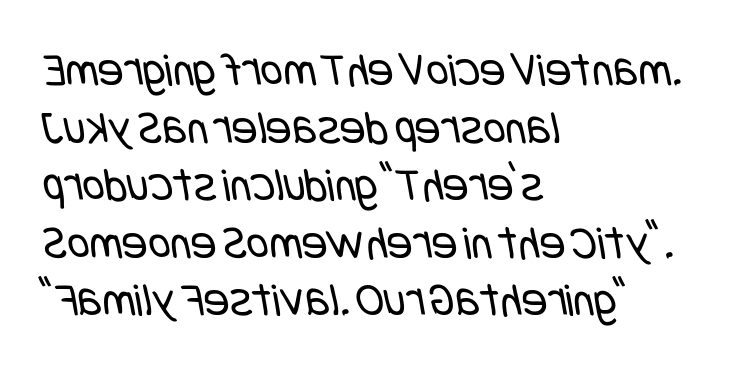
The image shows 48 px regular-weight, condensed sans-serif type; set left-aligned, line spacing 1.2x, normal letter spacing, not underlined; low stroke contrast and a large x-height.
